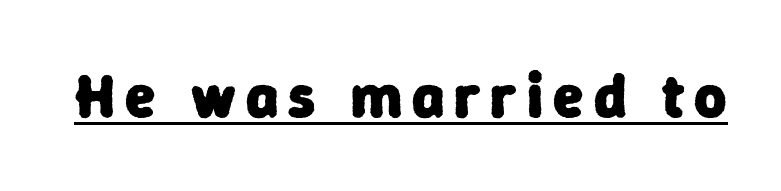
Q: Is the text bold? A: Yes.
Q: Is the typeface a serif or a sans-serif typeface? A: Sans-serif.
Q: Is the text underlined? A: Yes.
Q: Width (condensed, normal, or wide)? A: Normal.
Q: Stroke contrast? A: Low.
Q: x-height? A: Medium.
Q: Monospaced? A: No.
